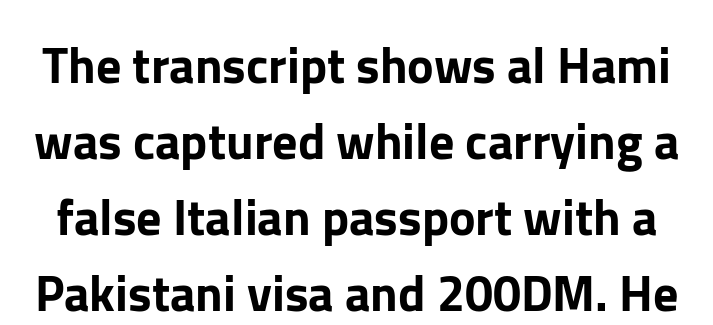
Underlining? Definitely not there. Honestly, the row spacing looks completely unremarkable. What stands out about the letter spacing? Nothing — it is the standard amount. Ordinary non-slanted type is in use.
